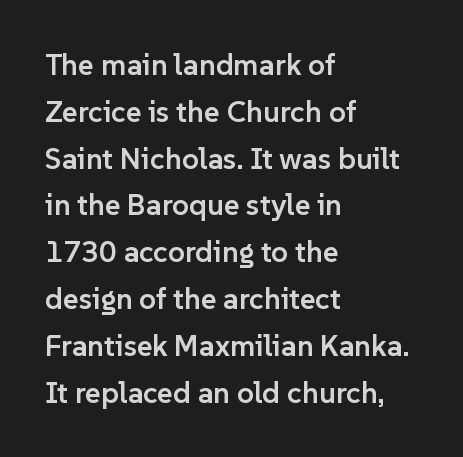
The image shows 30 px semibold sans-serif type, upright; set left-aligned, normal line spacing (1.56x), normal letter spacing, not underlined; low stroke contrast and a medium x-height.
